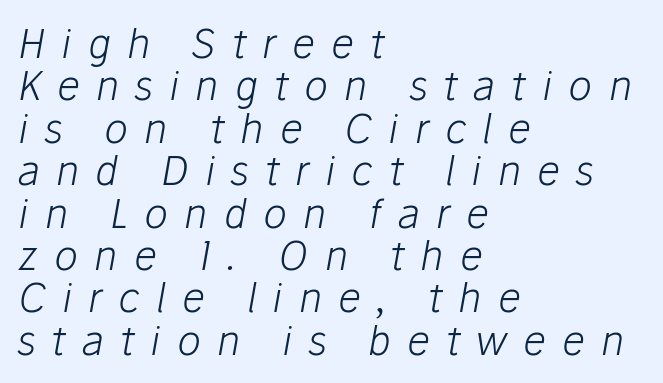
{"italic": "yes", "lean": "right", "slant_degrees": 10, "bold": "no", "weight": "light", "width": "normal", "stroke_contrast": "low", "x_height": "medium", "monospaced": "no", "underline": "no", "align": "left", "line_spacing": "tight", "line_spacing_ratio": 1.06, "letter_spacing": "wide", "letter_spacing_em": 0.4, "glyph_px": 40}
